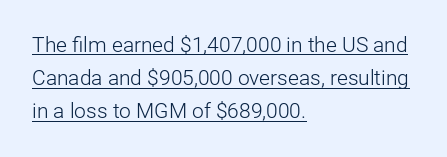
Q: Is the text bold? A: No.
Q: Is the text italic (slanted)? A: No, it is upright.
Q: Is the text underlined? A: Yes.
Q: How is the paragraph aligned? A: Left-aligned.
Q: Is the spacing between letters normal or unusually wide? A: Normal.
Q: Is the spacing between lines tight, normal or loose? A: Normal.
